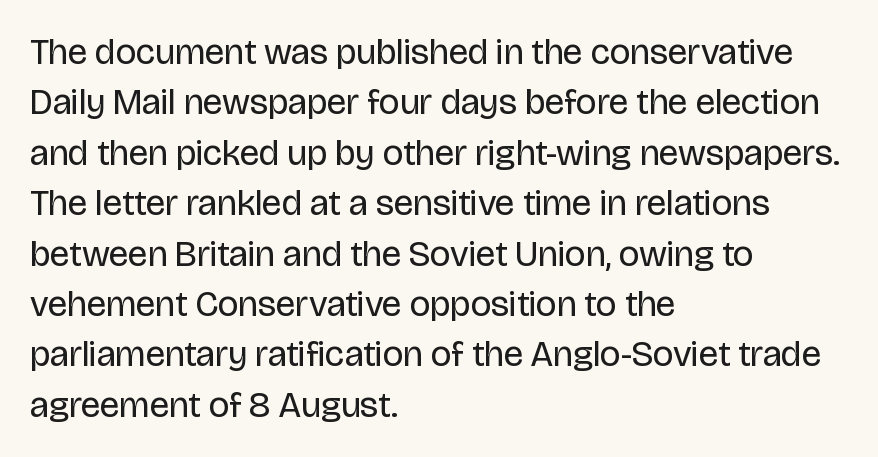
The image shows 36 px regular-weight sans-serif type, upright; set left-aligned, normal line spacing (1.4x), normal letter spacing, not underlined; low stroke contrast and a large x-height.
